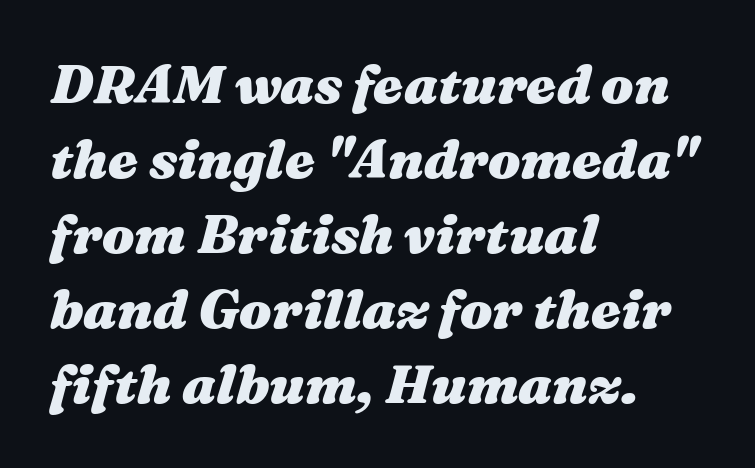
{"italic": "yes", "lean": "right", "slant_degrees": 16, "bold": "yes", "weight": "heavy", "width": "wide", "stroke_contrast": "medium", "x_height": "medium", "monospaced": "no", "underline": "no", "align": "left", "line_spacing": "normal", "line_spacing_ratio": 1.39, "letter_spacing": "normal", "letter_spacing_em": 0.0, "glyph_px": 54}
